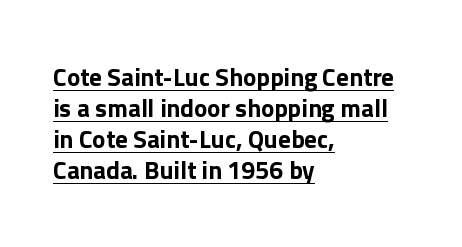
{"italic": "no", "underline": "yes", "align": "left", "line_spacing_ratio": 1.24, "letter_spacing": "normal", "letter_spacing_em": 0.0, "glyph_px": 25}
